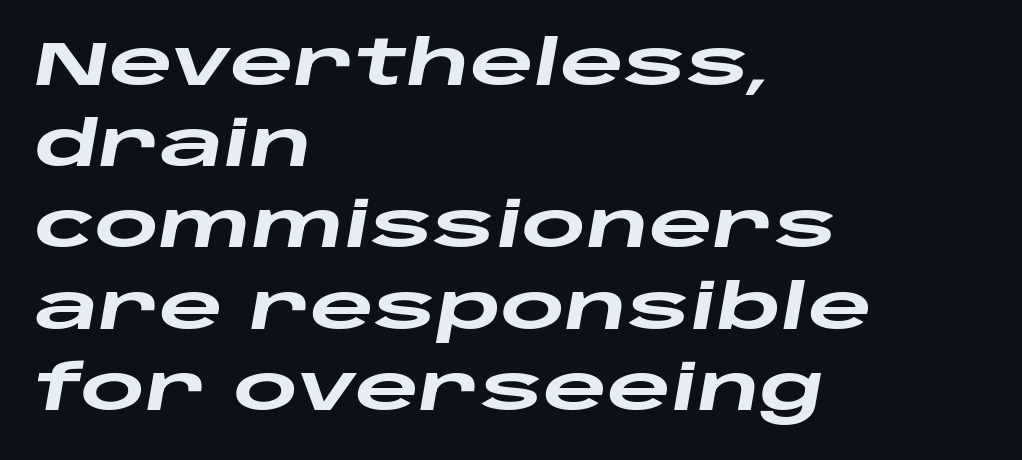
Yep, that's italic — everything's leaning. Here the designer chose a conventional face with non-uniform glyph widths. Notice how thick the strokes are: this is what a full bold looks like. Any mark beneath the type? The region is blank.
